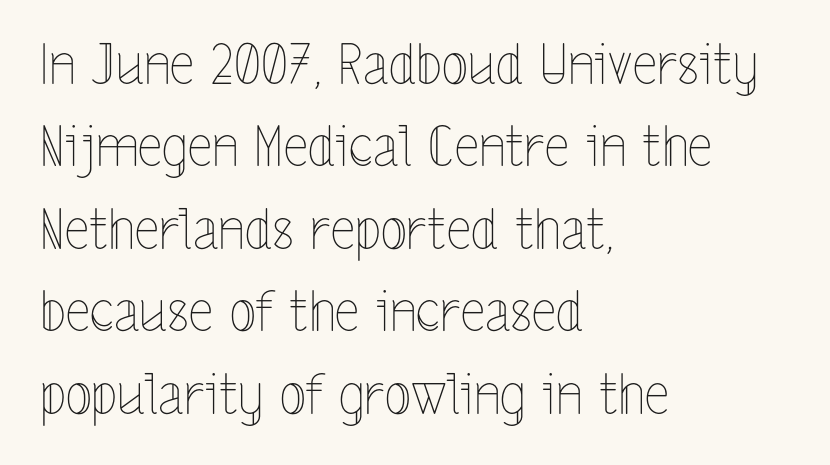
The image shows 55 px thin, condensed type, upright; set left-aligned, normal line spacing (1.5x), normal letter spacing, not underlined; a medium x-height.
